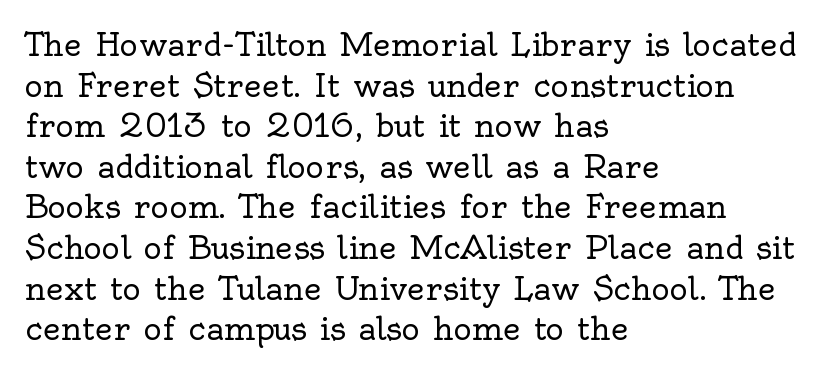
{"serif": "yes", "italic": "no", "bold": "no", "weight": "regular", "width": "normal", "x_height": "small", "monospaced": "no", "underline": "no", "align": "left", "line_spacing": "normal", "line_spacing_ratio": 1.31, "letter_spacing": "normal", "letter_spacing_em": 0.0, "glyph_px": 31}
